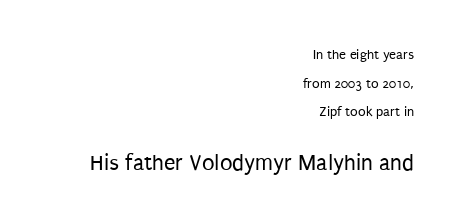
{"italic": "no", "bold": "no", "underline": "no", "align": "right", "line_spacing": "loose", "line_spacing_ratio": 2.05, "letter_spacing": "normal", "letter_spacing_em": 0.0, "larger_block": "second", "size_ratio": 1.64, "glyph_px": 23}
